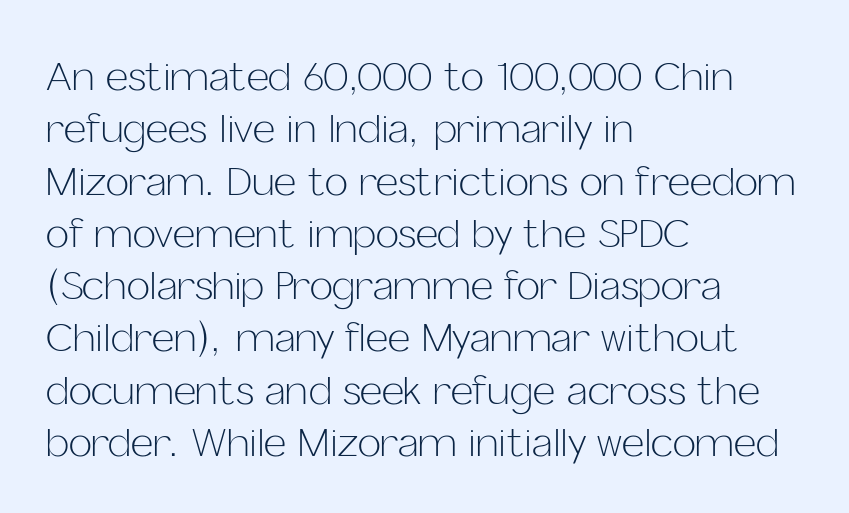
Does extra space separate the letters? No, they use regular spacing. A typesetter would mark this as roman, not italic. The line-height multiplier appears to be the usual default. This rendering features lettering with no underline.
